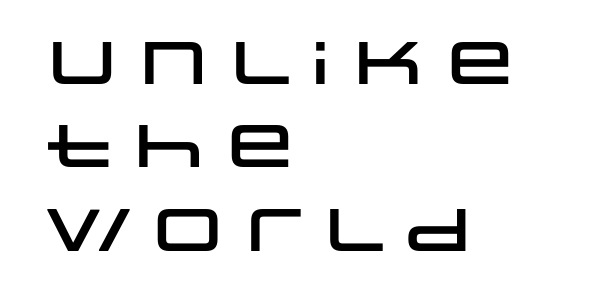
Q: Is the text italic (slanted)? A: No, it is upright.
Q: Is the typeface a serif or a sans-serif typeface? A: Sans-serif.
Q: Is the text underlined? A: No.
Q: How is the paragraph aligned? A: Left-aligned.
Q: Is the spacing between letters normal or unusually wide? A: Normal.
Q: Is the spacing between lines tight, normal or loose? A: Normal.
Q: Width (condensed, normal, or wide)? A: Wide.
Q: Stroke contrast? A: Low.
Q: x-height? A: Large.
Q: Monospaced? A: No.
